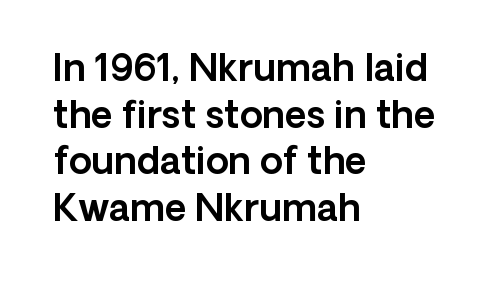
The image shows 37 px sans-serif type, upright; set left-aligned, normal line spacing (1.26x), normal letter spacing, not underlined; a medium x-height.
